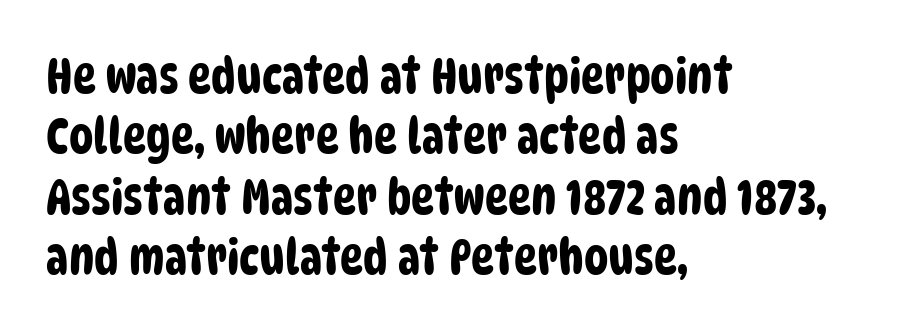
Q: Is the typeface a serif or a sans-serif typeface? A: Sans-serif.
Q: Is the text underlined? A: No.
Q: How is the paragraph aligned? A: Left-aligned.
Q: Is the spacing between letters normal or unusually wide? A: Normal.
Q: Width (condensed, normal, or wide)? A: Condensed.
Q: Stroke contrast? A: Low.
Q: x-height? A: Large.
Q: Monospaced? A: No.
